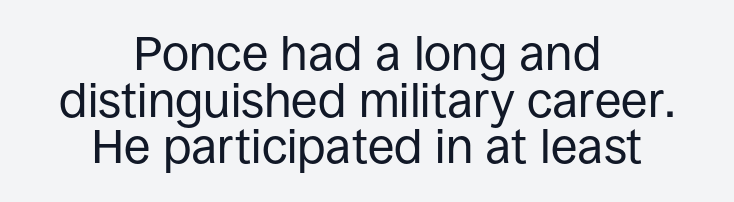
{"serif": "no", "italic": "no", "bold": "no", "weight": "regular", "width": "normal", "stroke_contrast": "low", "x_height": "large", "monospaced": "no", "underline": "no", "align": "center", "line_spacing": "tight", "line_spacing_ratio": 0.97, "letter_spacing": "normal", "letter_spacing_em": 0.0, "glyph_px": 48}
